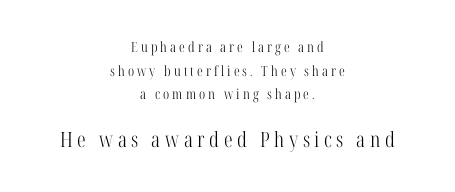
Q: Is the text bold? A: No.
Q: Is the text italic (slanted)? A: No, it is upright.
Q: Is the text underlined? A: No.
Q: How is the paragraph aligned? A: Centered.
Q: Is the spacing between letters normal or unusually wide? A: Unusually wide.
Q: Is the spacing between lines tight, normal or loose? A: Normal.
Q: Which block of text is set in a larger size, the first (top) or the second (bottom)? A: The second (bottom) one.
